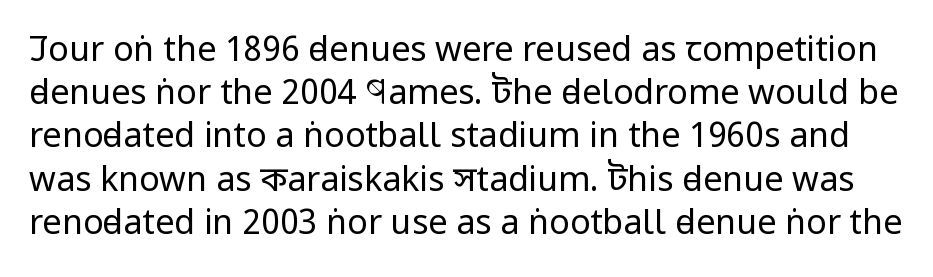
{"serif": "no", "italic": "no", "bold": "no", "weight": "regular", "width": "condensed", "stroke_contrast": "low", "x_height": "large", "monospaced": "no", "underline": "no", "line_spacing": "normal", "line_spacing_ratio": 1.27, "letter_spacing": "normal", "letter_spacing_em": 0.0, "glyph_px": 34}
